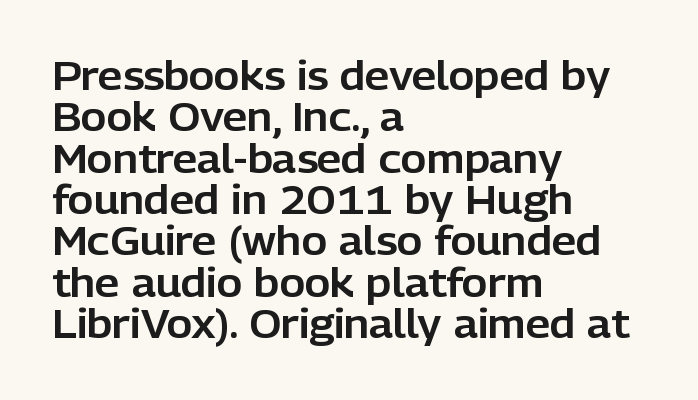
A typesetter would label this face a sans. The passage shown has conventional tracking throughout. Nope, not italic — everything's standing straight. You could barely slide anything between these rows. The ragged edge is on the right, which tells us the setting is flush left. The baseline area is clear.
